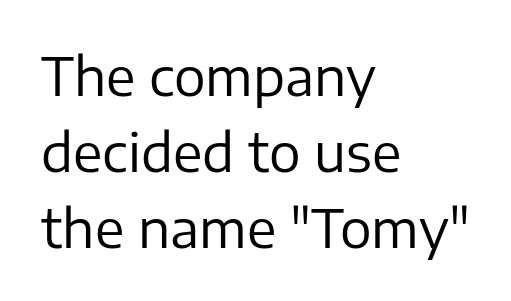
Q: Is the text bold? A: No.
Q: Is the text italic (slanted)? A: No, it is upright.
Q: Is the typeface a serif or a sans-serif typeface? A: Sans-serif.
Q: Is the text underlined? A: No.
Q: How is the paragraph aligned? A: Left-aligned.
Q: Is the spacing between letters normal or unusually wide? A: Normal.
Q: Is the spacing between lines tight, normal or loose? A: Normal.
Q: Width (condensed, normal, or wide)? A: Normal.
Q: Stroke contrast? A: Low.
Q: x-height? A: Medium.
Q: Monospaced? A: No.
